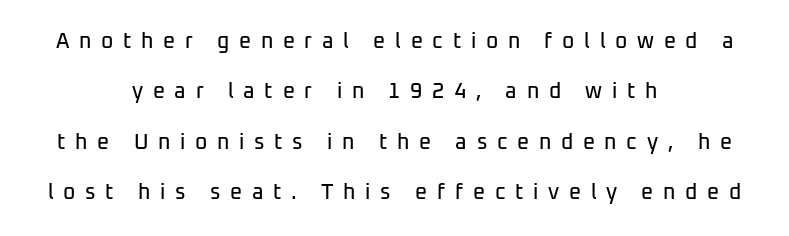
Q: Is the text italic (slanted)? A: No, it is upright.
Q: Is the text underlined? A: No.
Q: How is the paragraph aligned? A: Centered.
Q: Is the spacing between letters normal or unusually wide? A: Unusually wide.
Q: Is the spacing between lines tight, normal or loose? A: Loose.
